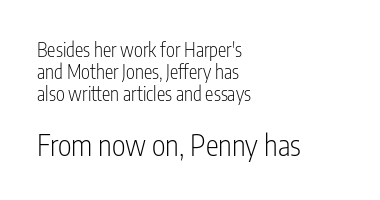
{"serif": "no", "italic": "no", "bold": "no", "weight": "light", "width": "condensed", "stroke_contrast": "low", "x_height": "medium", "monospaced": "no", "underline": "no", "align": "left", "line_spacing": "tight", "line_spacing_ratio": 1.15, "letter_spacing": "normal", "letter_spacing_em": 0.0, "larger_block": "second", "size_ratio": 1.53, "glyph_px": 29}
